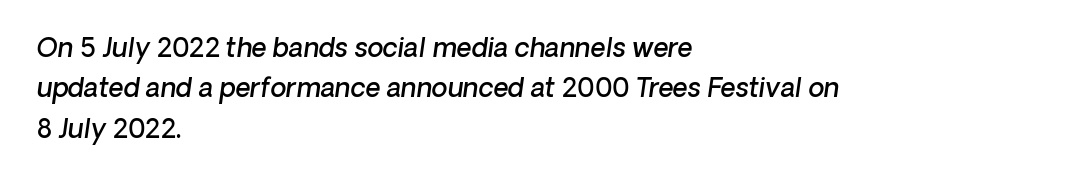
{"italic": "yes", "lean": "right", "slant_degrees": 8, "bold": "semi", "underline": "no", "align": "left", "line_spacing": "normal", "line_spacing_ratio": 1.55, "letter_spacing": "normal", "letter_spacing_em": 0.0, "glyph_px": 26}
